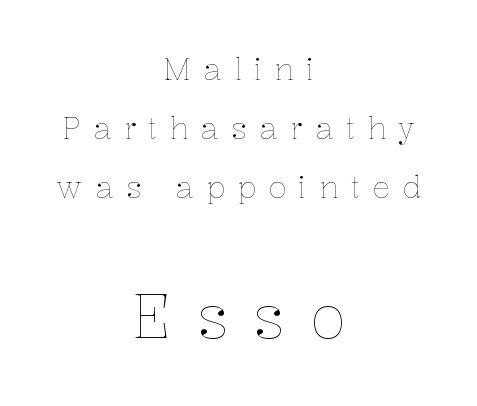
Q: Is the text bold? A: No.
Q: Is the text italic (slanted)? A: No, it is upright.
Q: Is the text underlined? A: No.
Q: How is the paragraph aligned? A: Centered.
Q: Is the spacing between letters normal or unusually wide? A: Unusually wide.
Q: Is the spacing between lines tight, normal or loose? A: Loose.
Q: Which block of text is set in a larger size, the first (top) or the second (bottom)? A: The second (bottom) one.
Q: Width (condensed, normal, or wide)? A: Normal.
Q: Stroke contrast? A: Low.
Q: x-height? A: Medium.
Q: Monospaced? A: No.
